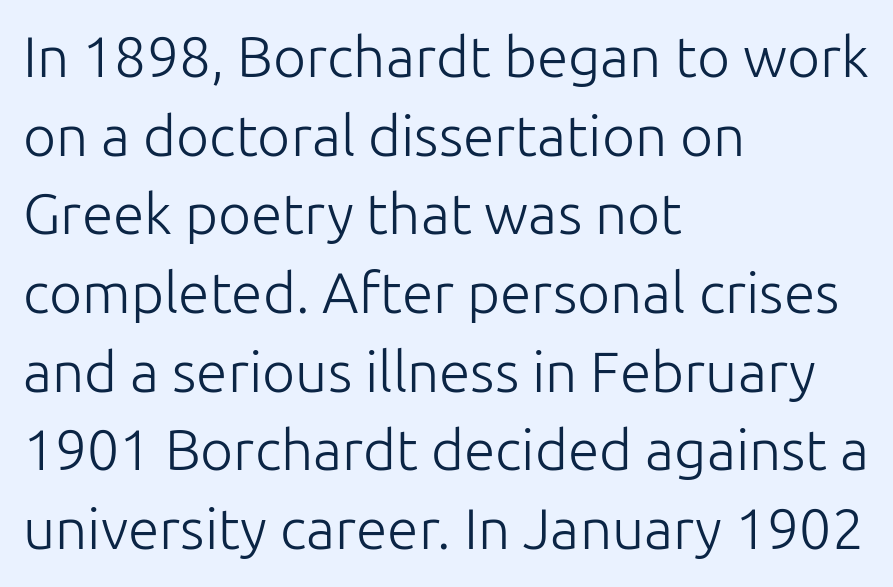
This sample has the flowing, uneven cadence of proportional lettering. The font's upright variant was chosen for this text. Characters follow at the spacing the type designer built in. Is the stroke heavy? The answer is a plain regular-or-lighter. The passage shown is typeset with a sans-serif family. Underline: absent.
